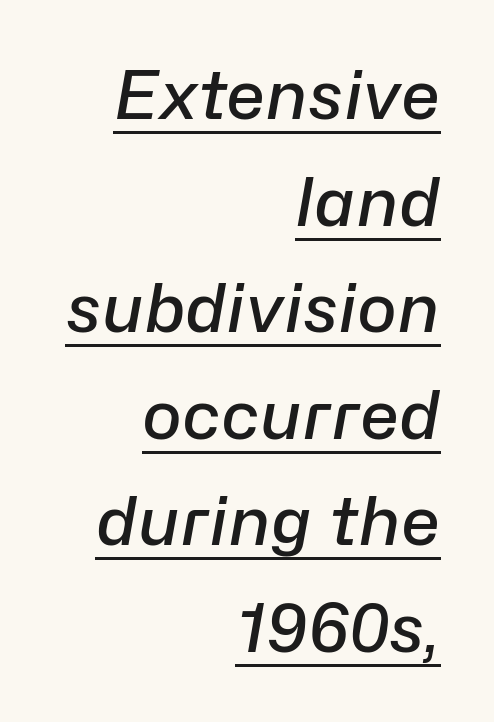
{"italic": "yes", "lean": "right", "slant_degrees": 10, "bold": "semi", "weight": "semibold", "width": "normal", "stroke_contrast": "low", "x_height": "medium", "monospaced": "no", "underline": "yes", "align": "right", "line_spacing": "normal", "line_spacing_ratio": 1.59, "letter_spacing": "normal", "letter_spacing_em": 0.0, "glyph_px": 67}
